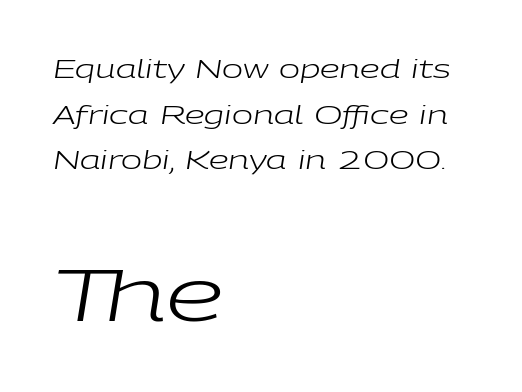
The letters advance in unequal steps, a hallmark of proportional type. Italic: yes, the glyphs are oblique. Small over large — that's the arrangement of the two blocks here. Compared with typical body copy, the letter spacing here is the same. No letter is thick-stroked: the sample isn't bold.
